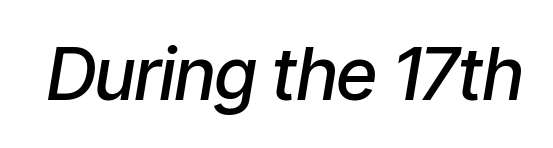
Q: Is the text bold? A: Semi-bold.
Q: Is the text italic (slanted)? A: Yes, it leans right by about 9 degrees.
Q: Is the text underlined? A: No.
Q: Is the spacing between letters normal or unusually wide? A: Normal.
Q: Width (condensed, normal, or wide)? A: Condensed.
Q: Stroke contrast? A: Low.
Q: x-height? A: Medium.
Q: Monospaced? A: No.
